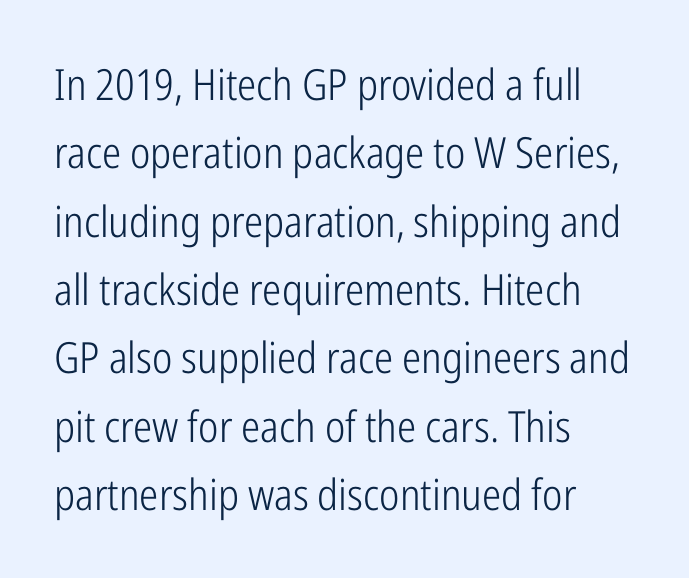
Q: Is the text bold? A: No.
Q: Is the text italic (slanted)? A: No, it is upright.
Q: Is the typeface a serif or a sans-serif typeface? A: Sans-serif.
Q: Is the text underlined? A: No.
Q: How is the paragraph aligned? A: Left-aligned.
Q: Is the spacing between letters normal or unusually wide? A: Normal.
Q: Is the spacing between lines tight, normal or loose? A: Normal.
Q: Width (condensed, normal, or wide)? A: Condensed.
Q: Stroke contrast? A: Low.
Q: x-height? A: Medium.
Q: Monospaced? A: No.
